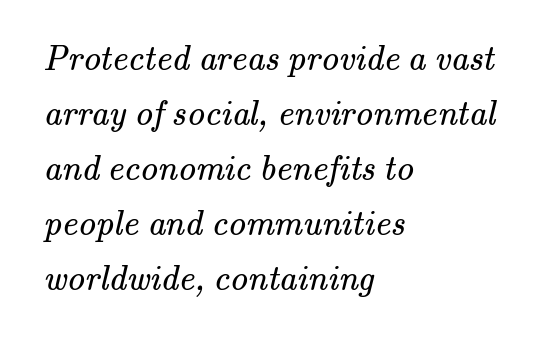
Q: Is the text bold? A: No.
Q: Is the typeface a serif or a sans-serif typeface? A: Serif.
Q: Is the text underlined? A: No.
Q: How is the paragraph aligned? A: Left-aligned.
Q: Is the spacing between letters normal or unusually wide? A: Normal.
Q: Is the spacing between lines tight, normal or loose? A: Normal.
Q: Width (condensed, normal, or wide)? A: Normal.
Q: Stroke contrast? A: Medium.
Q: x-height? A: Small.
Q: Monospaced? A: No.
